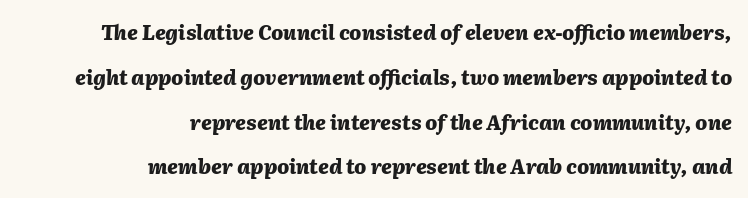
The image shows 20 px bold type, italic (leaning right); set right-aligned, loose line spacing (2.24x), normal letter spacing, not underlined.
